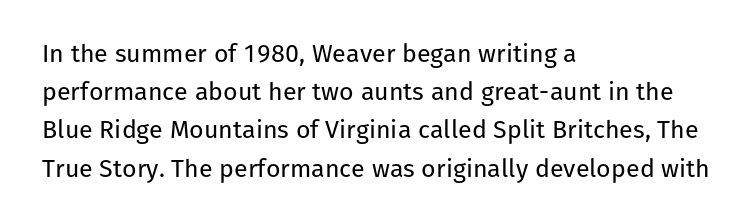
The glyphs are unaccompanied by any horizontal stroke below them. Posture: vertical. These lines keep a tight, regular rhythm from letter to letter. Interline gaps are of average width in this sample. The paragraph shown leans on its left margin.
